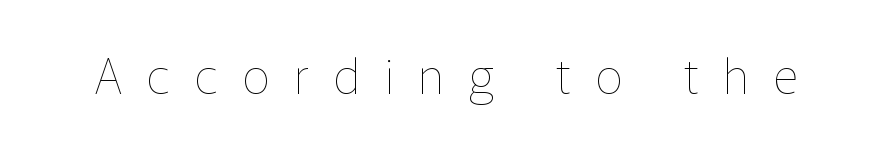
The image shows 49 px thin type, upright; set unusually wide letter spacing (+0.5 em), not underlined; low stroke contrast and a medium x-height.
